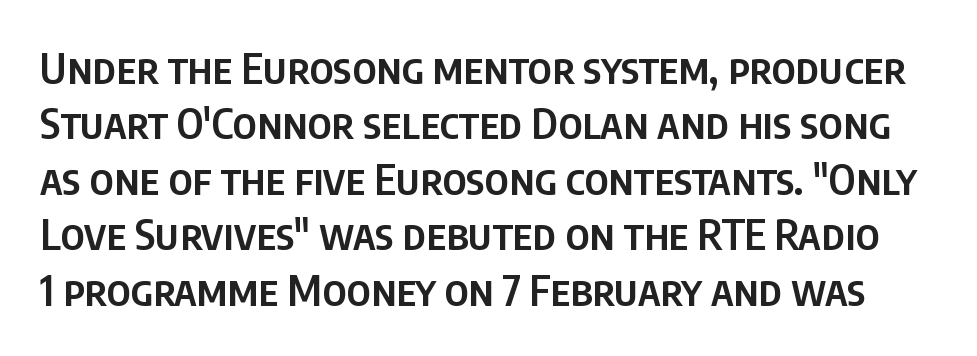
The image shows 42 px semibold, condensed sans-serif type, upright; set normal line spacing (1.32x), normal letter spacing, not underlined; low stroke contrast and a large x-height.
